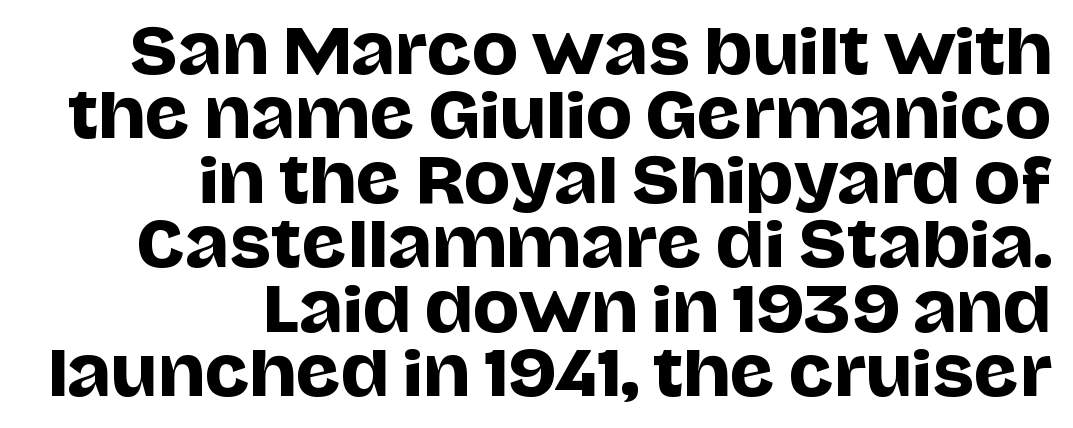
The image shows 62 px sans-serif type, upright; set right-aligned, tight line spacing (1.04x), normal letter spacing, not underlined; low stroke contrast and a large x-height.
